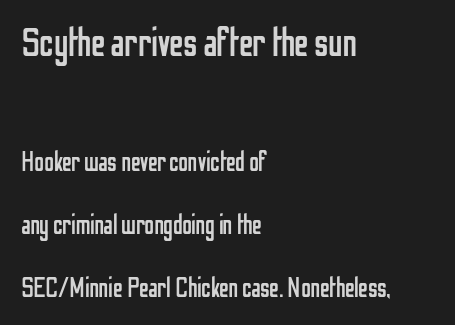
The image shows 40 px regular-weight, condensed sans-serif type, upright; set left-aligned, loose line spacing (2.34x), normal letter spacing, not underlined; the first (top) block is 1.48x larger; low stroke contrast and a medium x-height.
